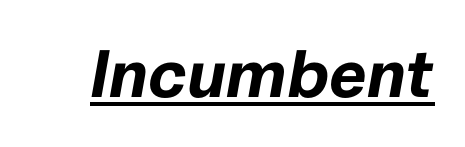
The image shows 67 px bold type, italic (leaning right); set normal letter spacing, underlined; low stroke contrast and a medium x-height.
